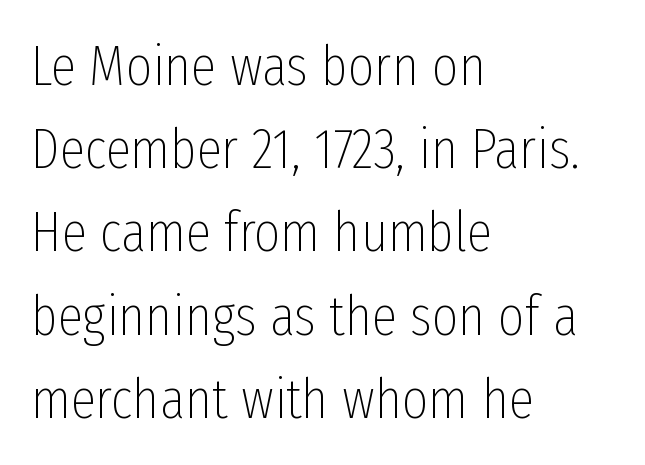
The image shows 57 px thin, condensed sans-serif type, upright; set left-aligned, normal line spacing (1.46x), normal letter spacing, not underlined; low stroke contrast and a medium x-height.
